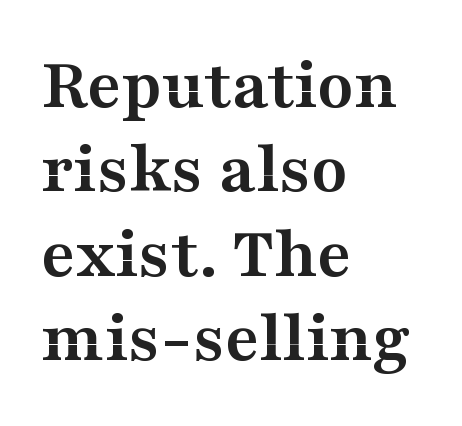
Rendered with straight, roman letterforms. Leftover space on each line is placed entirely after the last word. The glyphs in this specimen are seriffed. What stands out about the letter spacing? Nothing — it is the standard amount.
